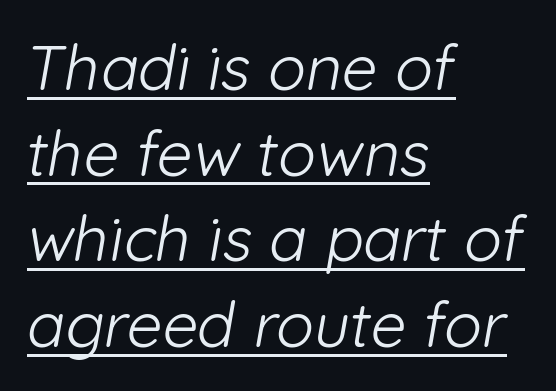
{"serif": "no", "bold": "no", "weight": "light", "width": "normal", "stroke_contrast": "low", "x_height": "medium", "monospaced": "no", "underline": "yes", "align": "left", "line_spacing": "normal", "line_spacing_ratio": 1.36, "letter_spacing": "normal", "letter_spacing_em": 0.0, "glyph_px": 63}
